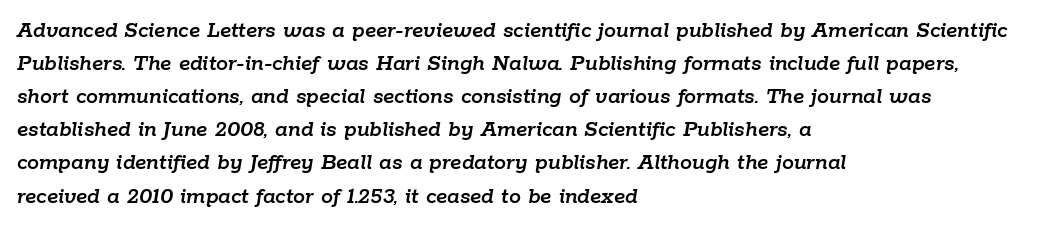
Q: Is the text italic (slanted)? A: Yes, it leans right by about 9 degrees.
Q: Is the text underlined? A: No.
Q: How is the paragraph aligned? A: Left-aligned.
Q: Is the spacing between letters normal or unusually wide? A: Normal.
Q: Is the spacing between lines tight, normal or loose? A: Normal.
